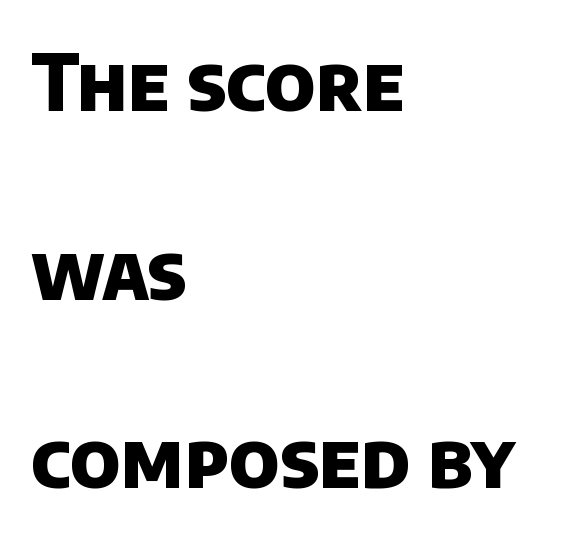
Just letters on the line, the space beneath them empty. Think of a printed novel: that variable character pitch is what you see here. Loosely led — the rows are spread out. Emphasis by weight is at full strength: bold. Does extra space separate the letters? No, they use regular spacing.
